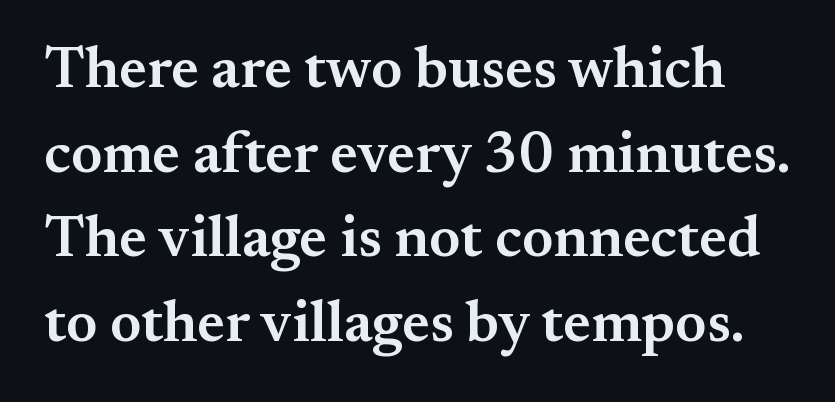
The image shows 58 px semibold serif type, upright; set normal line spacing (1.46x), normal letter spacing, not underlined; medium stroke contrast and a small x-height.
